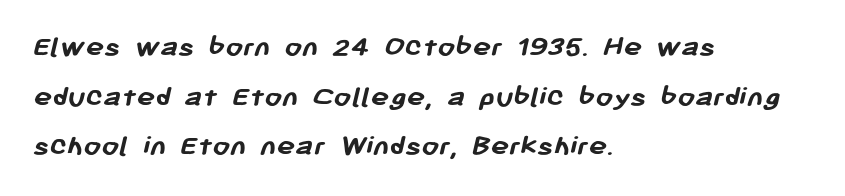
Q: Is the text bold? A: Yes.
Q: Is the typeface a serif or a sans-serif typeface? A: Sans-serif.
Q: Is the text underlined? A: No.
Q: How is the paragraph aligned? A: Left-aligned.
Q: Is the spacing between letters normal or unusually wide? A: Normal.
Q: Is the spacing between lines tight, normal or loose? A: Normal.
Q: Width (condensed, normal, or wide)? A: Normal.
Q: Stroke contrast? A: Low.
Q: x-height? A: Medium.
Q: Monospaced? A: No.
